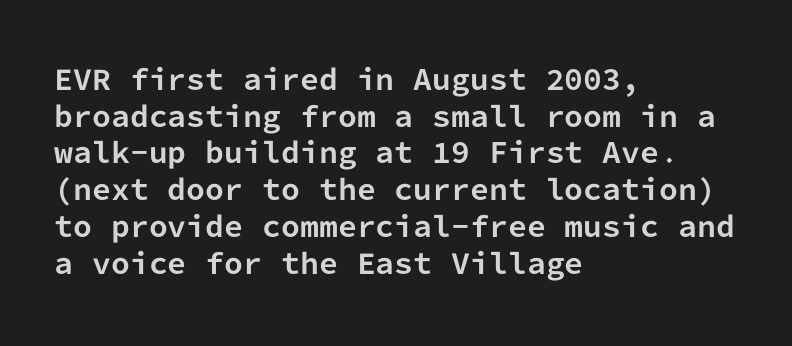
The image shows 27 px bold type, upright; set left-aligned, normal line spacing (1.36x), normal letter spacing, not underlined.
